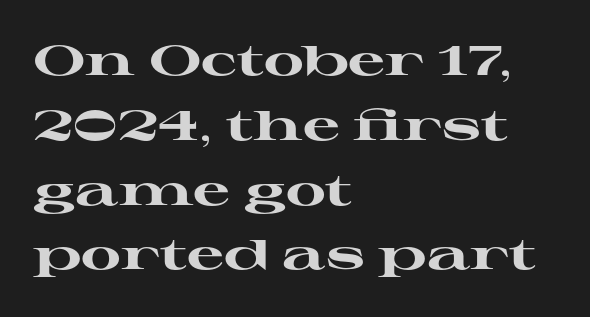
{"serif": "yes", "italic": "no", "bold": "yes", "weight": "heavy", "width": "wide", "stroke_contrast": "high", "x_height": "medium", "monospaced": "no", "underline": "no", "align": "left", "line_spacing": "normal", "line_spacing_ratio": 1.58, "letter_spacing": "normal", "letter_spacing_em": 0.0, "glyph_px": 41}
